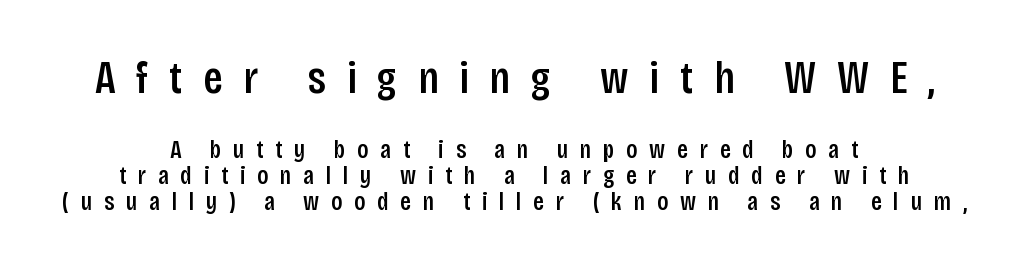
The image shows 46 px condensed sans-serif type, upright; set centered, tight line spacing (1.0x), unusually wide letter spacing (+0.45 em), not underlined; the first (top) block is 1.77x larger; low stroke contrast and a large x-height.
